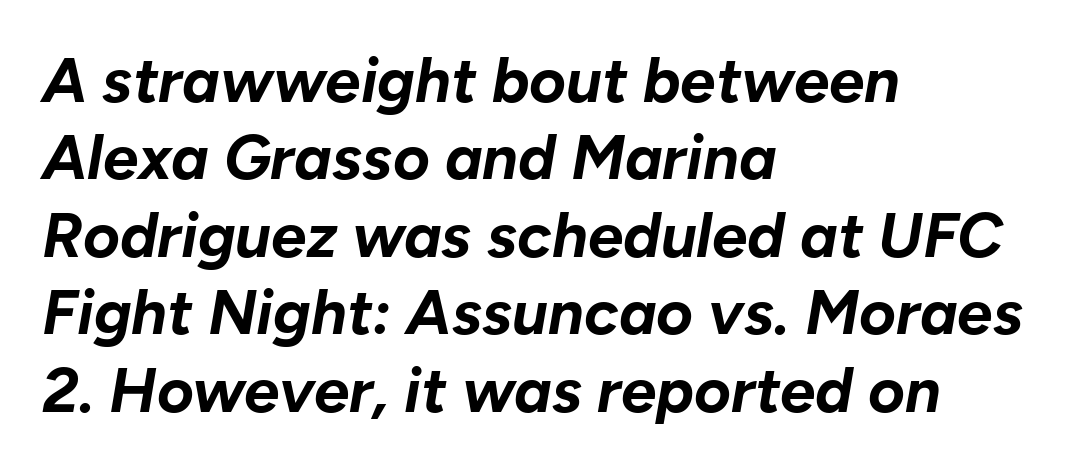
Which margin do the lines hug? The left one — the right edge is uneven. Each glyph is drawn with heavy, bold strokes. Note the varied advance widths — an 'i' is clearly narrower than an 'm'. Notice how the stems are inclined rather than vertical — that's the hallmark of italics.
